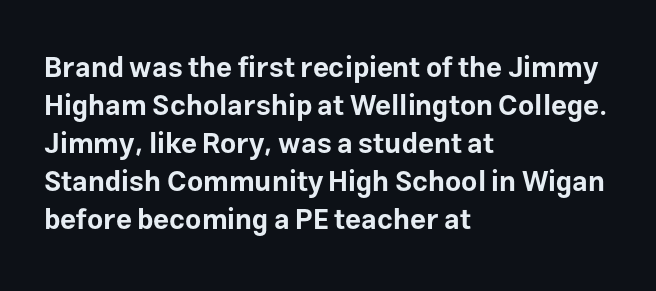
The space beneath each line is pristine and unruled. The characters look thick and weighty, a clear bold. Note the varied advance widths — an 'i' is clearly narrower than an 'm'. Unlike a traditional serif, this face leaves its strokes unadorned.
